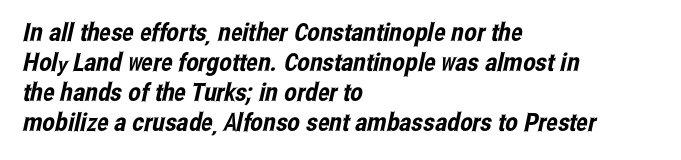
Q: Is the text underlined? A: No.
Q: How is the paragraph aligned? A: Left-aligned.
Q: Is the spacing between letters normal or unusually wide? A: Normal.
